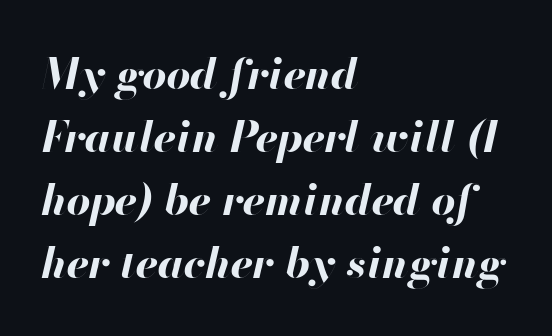
Q: Is the text bold? A: Yes.
Q: Is the text italic (slanted)? A: Yes, it leans right by about 13 degrees.
Q: Is the text underlined? A: No.
Q: How is the paragraph aligned? A: Left-aligned.
Q: Is the spacing between letters normal or unusually wide? A: Normal.
Q: Is the spacing between lines tight, normal or loose? A: Normal.
Q: Width (condensed, normal, or wide)? A: Normal.
Q: Stroke contrast? A: High.
Q: x-height? A: Small.
Q: Monospaced? A: No.
